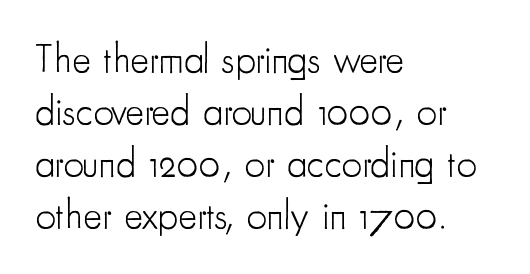
Posture: vertical. Font category for this specimen: sans-serif. Horizontal bands of white between lines are of average thickness. Weight: regular or lighter. Does the copy run flush right? No — it runs flush left. How are the letters spaced? Ordinarily, with no added tracking.
